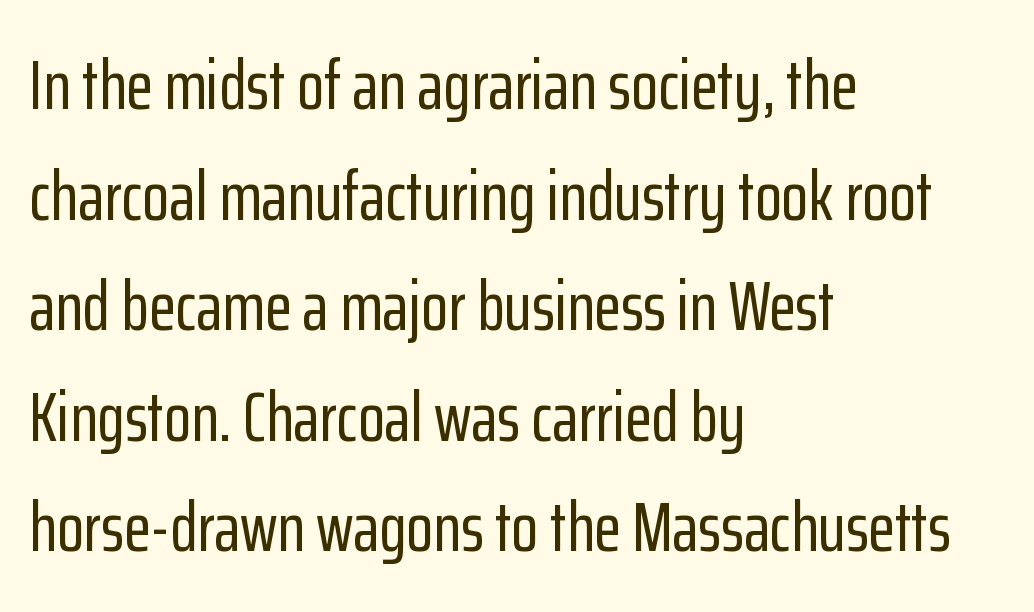
Q: Is the text italic (slanted)? A: No, it is upright.
Q: Is the typeface a serif or a sans-serif typeface? A: Sans-serif.
Q: Is the text underlined? A: No.
Q: How is the paragraph aligned? A: Left-aligned.
Q: Is the spacing between letters normal or unusually wide? A: Normal.
Q: Is the spacing between lines tight, normal or loose? A: Normal.
Q: Width (condensed, normal, or wide)? A: Condensed.
Q: Stroke contrast? A: Low.
Q: x-height? A: Medium.
Q: Monospaced? A: No.
